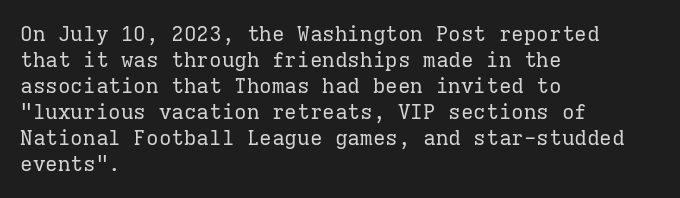
The image shows 21 px text type, upright; set left-aligned, line spacing 1.24x, normal letter spacing, not underlined.
